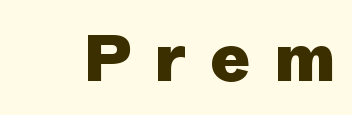
{"serif": "no", "italic": "no", "bold": "yes", "weight": "heavy", "width": "normal", "stroke_contrast": "low", "x_height": "medium", "monospaced": "no", "underline": "no", "letter_spacing": "wide", "letter_spacing_em": 0.36, "glyph_px": 65}
